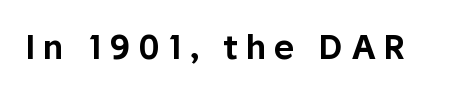
The image shows 34 px sans-serif type, upright; set unusually wide letter spacing (+0.22 em), not underlined; low stroke contrast and a medium x-height.
